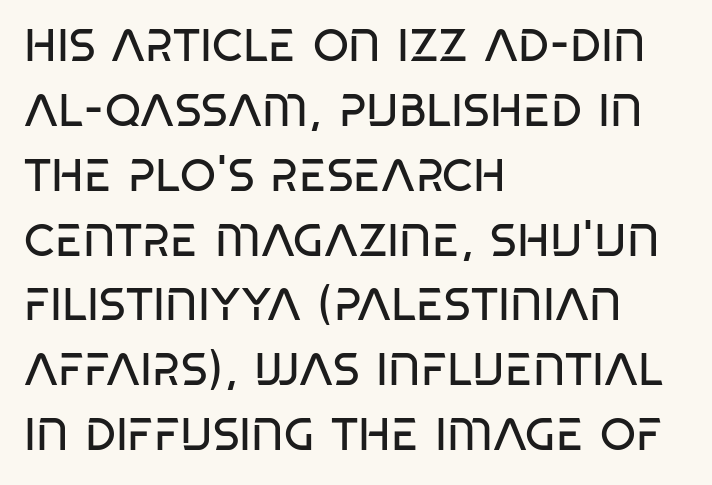
{"serif": "no", "bold": "no", "weight": "regular", "width": "condensed", "stroke_contrast": "low", "x_height": "large", "monospaced": "no", "underline": "no", "align": "left", "line_spacing": "normal", "line_spacing_ratio": 1.41, "letter_spacing": "normal", "letter_spacing_em": 0.0, "glyph_px": 46}
